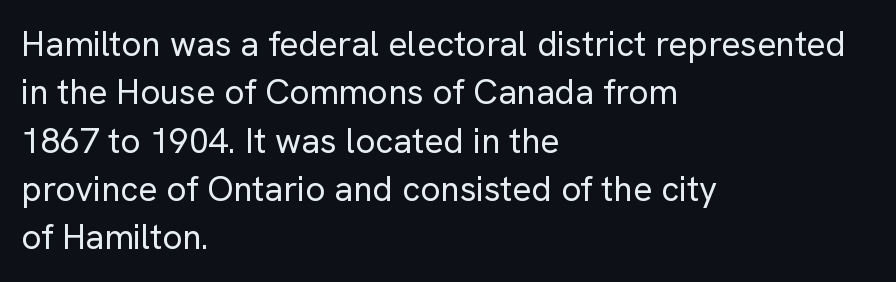
{"serif": "no", "italic": "no", "bold": "no", "weight": "regular", "width": "normal", "stroke_contrast": "low", "x_height": "medium", "monospaced": "no", "underline": "no", "align": "left", "line_spacing": "normal", "line_spacing_ratio": 1.38, "letter_spacing": "normal", "letter_spacing_em": 0.0, "glyph_px": 35}
